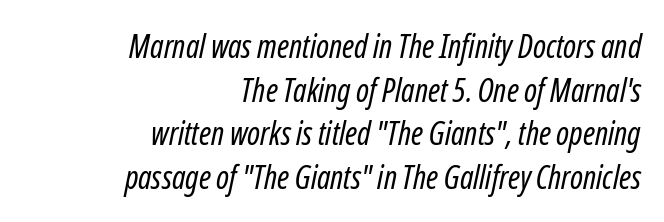
Q: Is the text bold? A: No.
Q: Is the text italic (slanted)? A: Yes, it leans right by about 12 degrees.
Q: Is the text underlined? A: No.
Q: How is the paragraph aligned? A: Right-aligned.
Q: Is the spacing between letters normal or unusually wide? A: Normal.
Q: Is the spacing between lines tight, normal or loose? A: Normal.
Q: Width (condensed, normal, or wide)? A: Condensed.
Q: Stroke contrast? A: Low.
Q: x-height? A: Medium.
Q: Monospaced? A: No.
